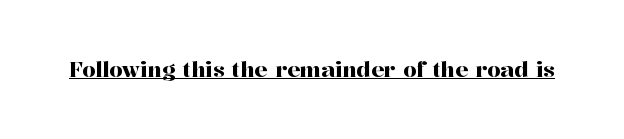
Students, note that the glyphs here touch the page at normal intervals. Does a line run under the words? Yes, clearly. Designer's note — italics off, roman on.
